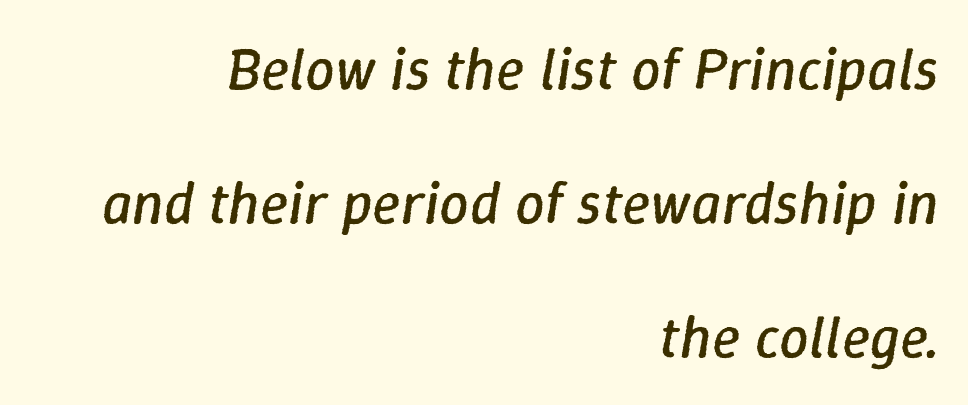
{"italic": "yes", "lean": "right", "slant_degrees": 9, "bold": "no", "weight": "regular", "width": "normal", "stroke_contrast": "low", "x_height": "medium", "monospaced": "no", "underline": "no", "align": "right", "line_spacing": "loose", "line_spacing_ratio": 2.27, "letter_spacing": "normal", "letter_spacing_em": 0.0, "glyph_px": 59}
